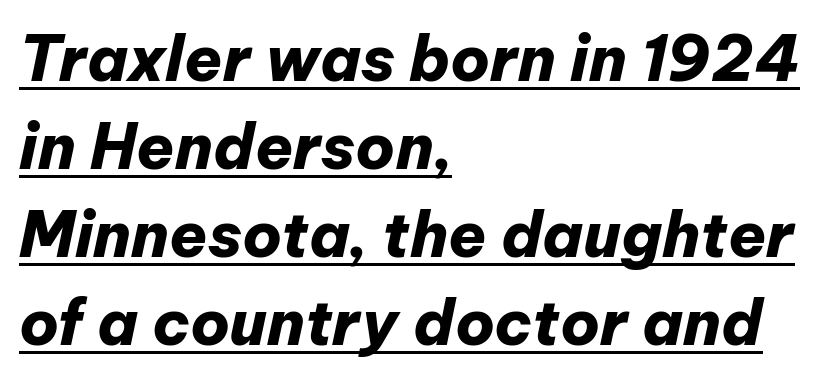
{"italic": "yes", "lean": "right", "slant_degrees": 12, "bold": "yes", "weight": "heavy", "width": "normal", "stroke_contrast": "low", "x_height": "medium", "monospaced": "no", "underline": "yes", "align": "left", "line_spacing": "normal", "line_spacing_ratio": 1.42, "letter_spacing": "normal", "letter_spacing_em": 0.0, "glyph_px": 62}
